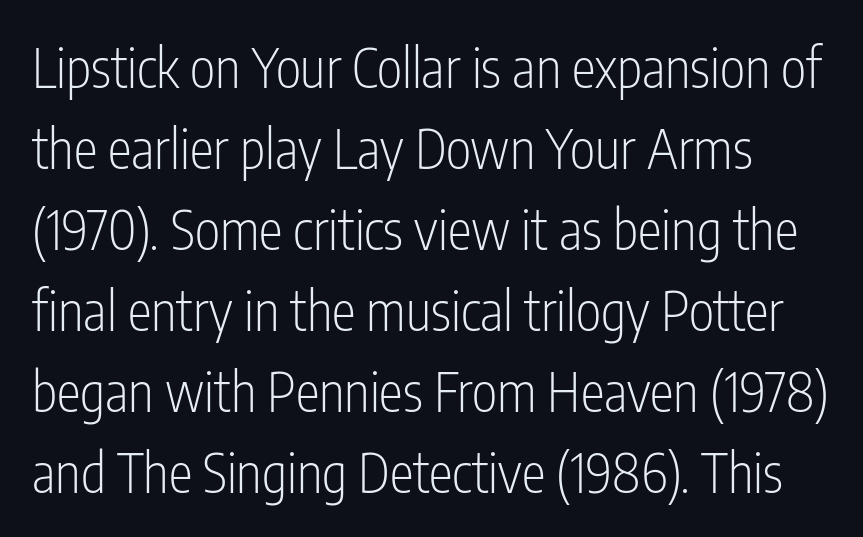
{"serif": "no", "italic": "no", "bold": "no", "weight": "light", "width": "condensed", "stroke_contrast": "low", "x_height": "medium", "monospaced": "no", "underline": "no", "line_spacing": "normal", "line_spacing_ratio": 1.5, "letter_spacing": "normal", "letter_spacing_em": 0.0, "glyph_px": 54}
